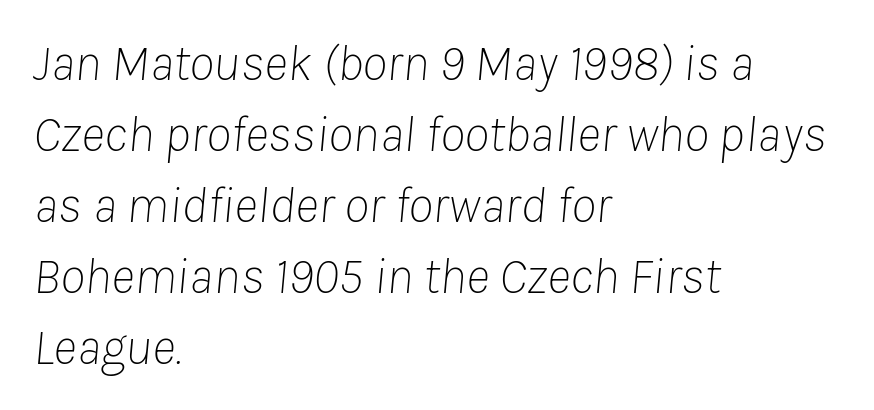
{"italic": "yes", "lean": "right", "slant_degrees": 8, "bold": "no", "weight": "thin", "width": "normal", "stroke_contrast": "low", "x_height": "medium", "monospaced": "no", "underline": "no", "align": "left", "line_spacing": "normal", "line_spacing_ratio": 1.39, "letter_spacing": "normal", "letter_spacing_em": 0.0, "glyph_px": 51}
